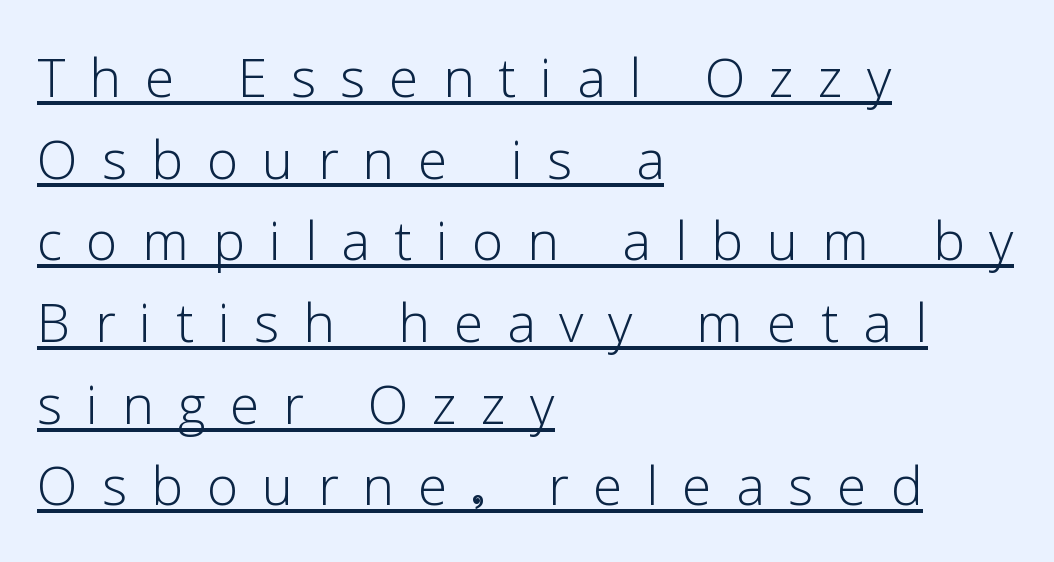
The image shows 71 px light sans-serif type, upright; set left-aligned, tight line spacing (1.15x), unusually wide letter spacing (+0.34 em), underlined; low stroke contrast and a medium x-height.
